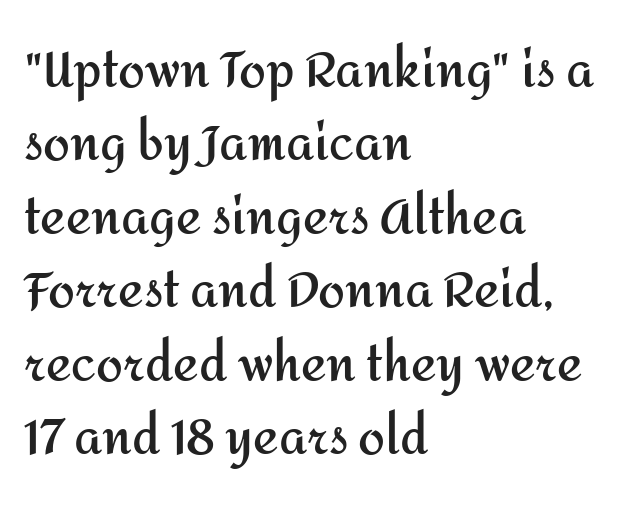
{"serif": "no", "italic": "no", "bold": "yes", "weight": "semibold", "width": "normal", "stroke_contrast": "medium", "x_height": "medium", "monospaced": "no", "underline": "no", "align": "left", "line_spacing": "normal", "line_spacing_ratio": 1.53, "letter_spacing": "normal", "letter_spacing_em": 0.0, "glyph_px": 48}
